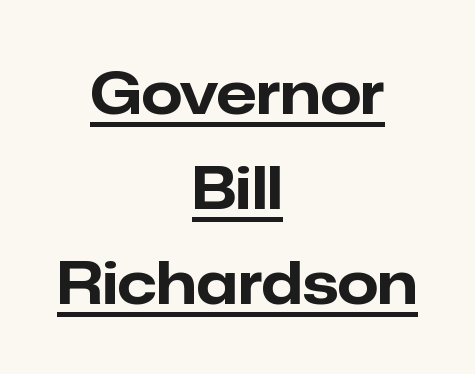
{"serif": "no", "italic": "no", "bold": "yes", "weight": "bold", "width": "normal", "stroke_contrast": "low", "x_height": "medium", "monospaced": "no", "underline": "yes", "align": "center", "line_spacing": "normal", "line_spacing_ratio": 1.64, "letter_spacing": "normal", "letter_spacing_em": 0.0, "glyph_px": 58}
